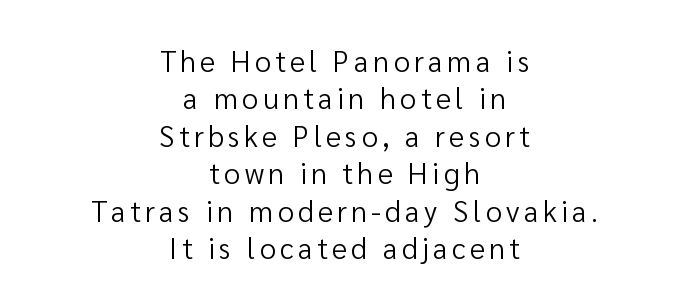
The line-height multiplier appears to be the usual default. The foot of each line stays bare and open. Classification — sans serif. No italicization has been applied; the sample stays upright. Stroke mass is kept to a normal reading level or below. Think of a printed novel: that variable character pitch is what you see here.
